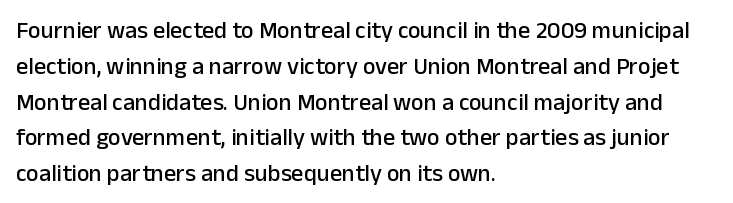
{"italic": "no", "underline": "no", "align": "left", "line_spacing": "normal", "line_spacing_ratio": 1.49, "letter_spacing": "normal", "letter_spacing_em": 0.0, "glyph_px": 24}
